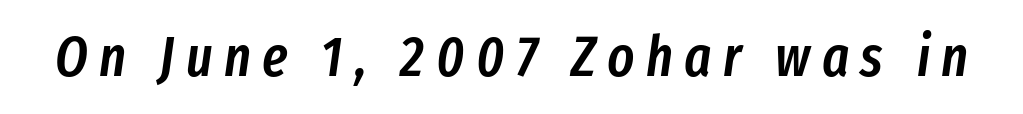
Do the characters align in a grid? No, the font is proportional. The letterforms stand isolated, each surrounded by extra space. Designer's note — italics engaged. Underline: absent.
